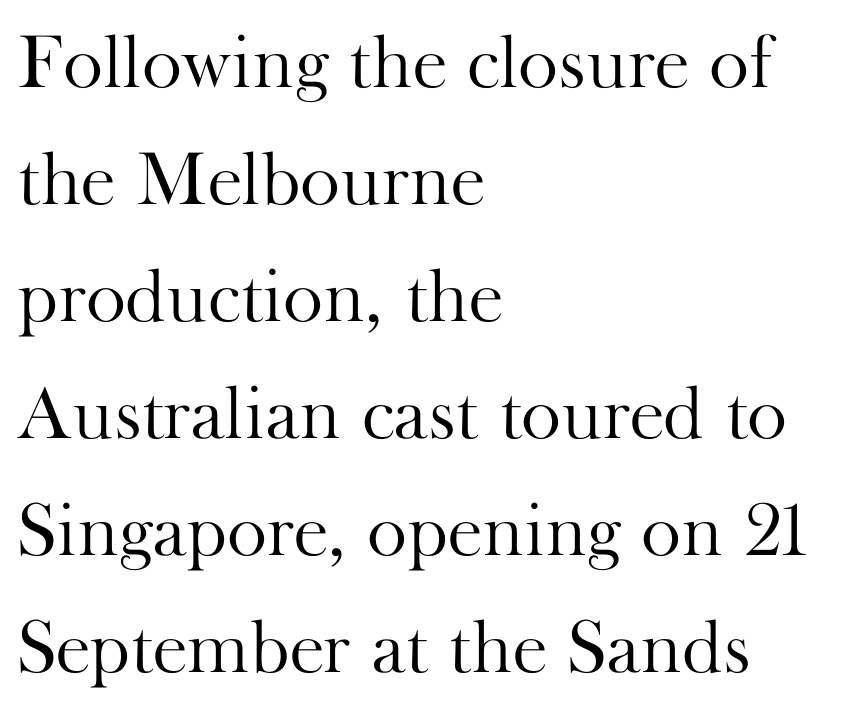
The characters display serif detailing at their extremities. Every character sits straight up, as roman type does. The passage is arranged the way most books set body copy — flush left. This sample keeps an unexceptional amount of space between lines.
